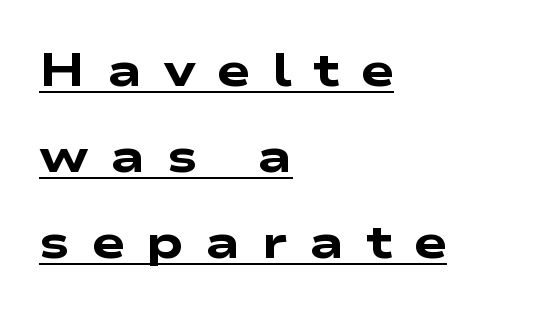
The image shows 46 px heavy, wide sans-serif type; set left-aligned, line spacing 1.87x, unusually wide letter spacing (+0.46 em), underlined; low stroke contrast and a medium x-height.
